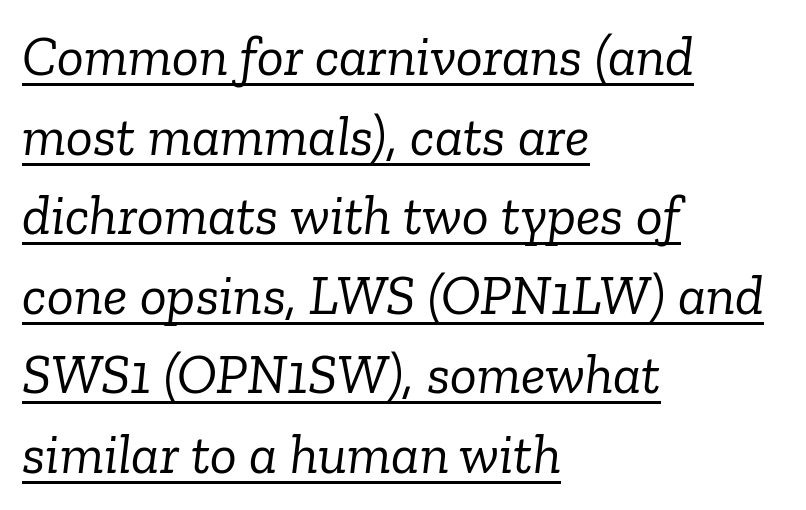
No heavy texture on the line: the type isn't bold. What decoration does the sample have? An underline. The letters advance in unequal steps, a hallmark of proportional type. Does extra space separate the letters? No, they use regular spacing. All the whitespace from short lines collects on the right.
